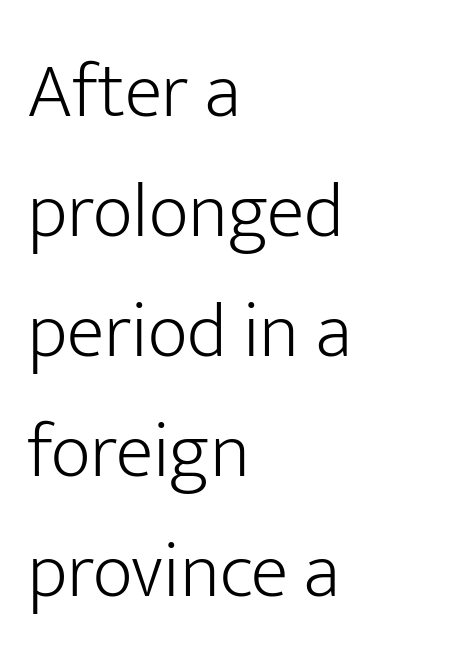
{"serif": "no", "italic": "no", "bold": "no", "weight": "light", "width": "normal", "stroke_contrast": "low", "x_height": "medium", "monospaced": "no", "underline": "no", "align": "left", "line_spacing": "normal", "line_spacing_ratio": 1.54, "letter_spacing": "normal", "letter_spacing_em": 0.0, "glyph_px": 78}
